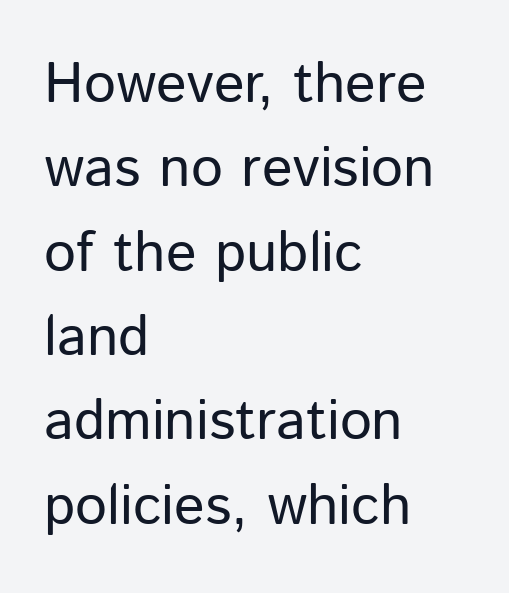
Q: Is the text bold? A: No.
Q: Is the text italic (slanted)? A: No, it is upright.
Q: Is the typeface a serif or a sans-serif typeface? A: Sans-serif.
Q: Is the text underlined? A: No.
Q: How is the paragraph aligned? A: Left-aligned.
Q: Is the spacing between letters normal or unusually wide? A: Normal.
Q: Is the spacing between lines tight, normal or loose? A: Normal.
Q: Width (condensed, normal, or wide)? A: Normal.
Q: Stroke contrast? A: Low.
Q: x-height? A: Medium.
Q: Monospaced? A: No.
